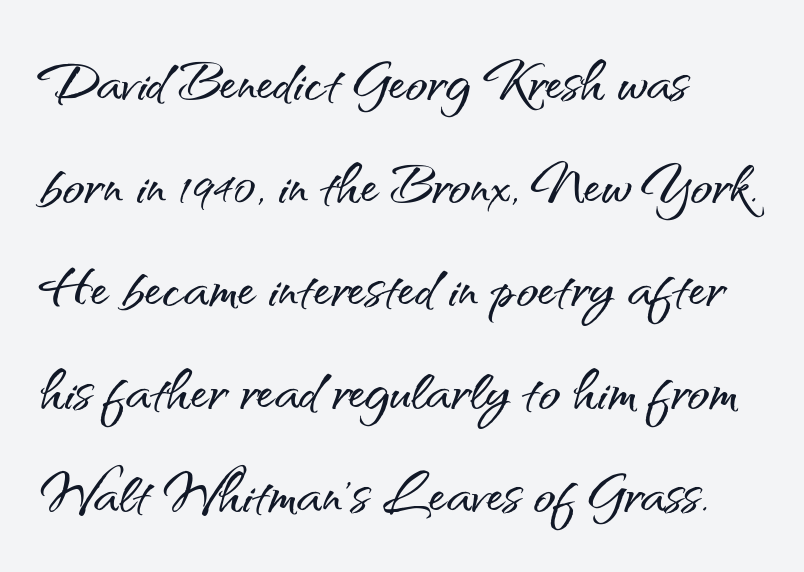
{"serif": "no", "width": "normal", "stroke_contrast": "medium", "x_height": "small", "monospaced": "no", "underline": "no", "align": "left", "line_spacing": "normal", "line_spacing_ratio": 1.43, "letter_spacing": "normal", "letter_spacing_em": 0.0, "glyph_px": 72}
